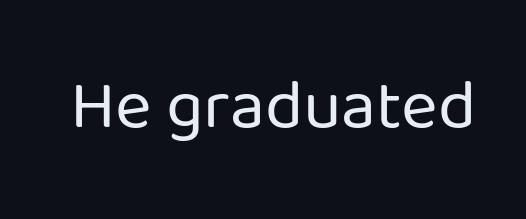
Vertical stems look standard width or narrower in stroke. The glyphs are unaccompanied by any horizontal stroke below them. Unlike italic type, these characters show no tilt at all. Honestly, the letter spacing is just normal — you wouldn't notice it. Varying glyph widths throughout — classic text-font behaviour.
